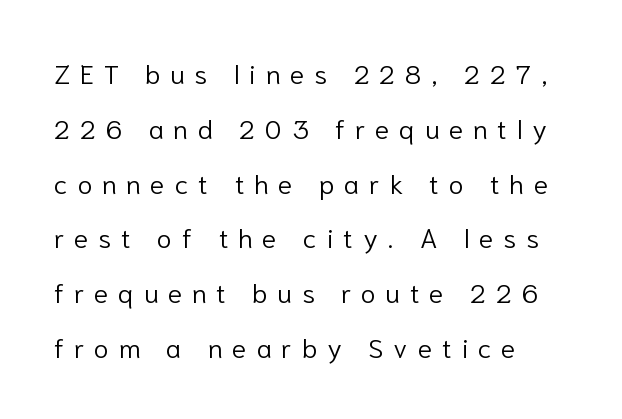
The image shows 27 px text type, upright; set left-aligned, loose line spacing (2.03x), unusually wide letter spacing (+0.36 em), not underlined.
